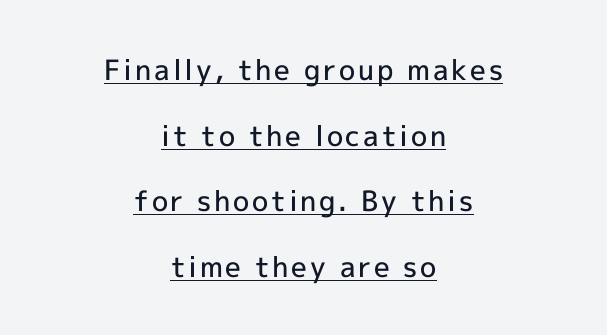
The image shows 28 px semibold sans-serif type, upright; set centered, loose line spacing (2.34x), underlined; a medium x-height.
